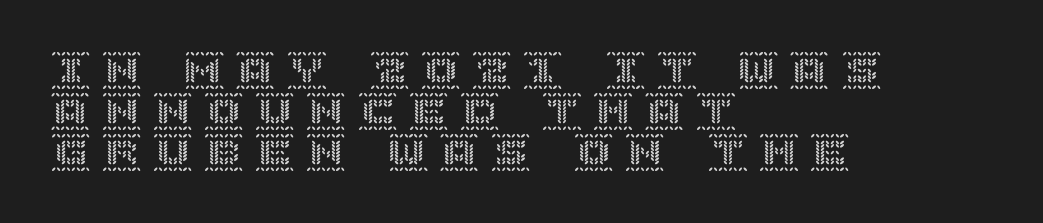
{"italic": "no", "width": "normal", "x_height": "large", "underline": "no", "align": "left", "line_spacing": "tight", "line_spacing_ratio": 1.05, "letter_spacing": "wide", "letter_spacing_em": 0.31, "glyph_px": 39}
